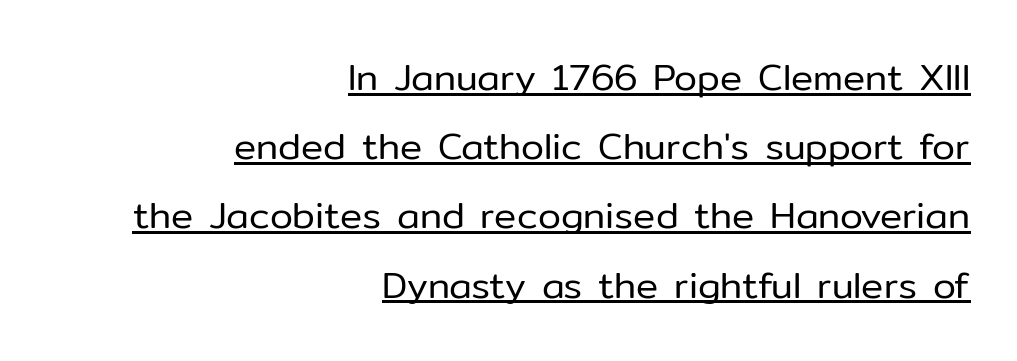
Q: Is the text bold? A: No.
Q: Is the text italic (slanted)? A: No, it is upright.
Q: Is the typeface a serif or a sans-serif typeface? A: Sans-serif.
Q: Is the text underlined? A: Yes.
Q: How is the paragraph aligned? A: Right-aligned.
Q: Is the spacing between letters normal or unusually wide? A: Normal.
Q: Width (condensed, normal, or wide)? A: Normal.
Q: Stroke contrast? A: Low.
Q: x-height? A: Medium.
Q: Monospaced? A: No.
